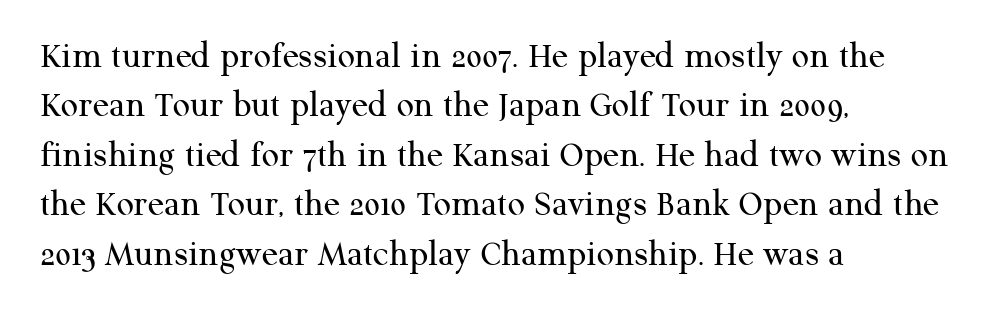
The image shows 38 px regular-weight serif type, upright; set left-aligned, normal line spacing (1.3x), normal letter spacing, not underlined; medium stroke contrast and a medium x-height.
